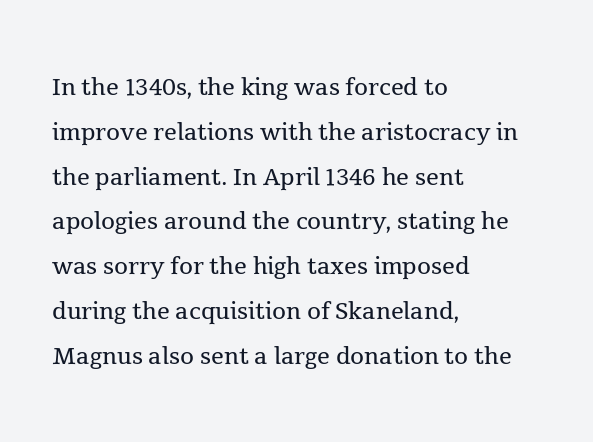
Q: Is the text bold? A: No.
Q: Is the text italic (slanted)? A: No, it is upright.
Q: Is the typeface a serif or a sans-serif typeface? A: Serif.
Q: Is the text underlined? A: No.
Q: How is the paragraph aligned? A: Left-aligned.
Q: Is the spacing between letters normal or unusually wide? A: Normal.
Q: Is the spacing between lines tight, normal or loose? A: Normal.
Q: Width (condensed, normal, or wide)? A: Normal.
Q: x-height? A: Medium.
Q: Monospaced? A: No.
